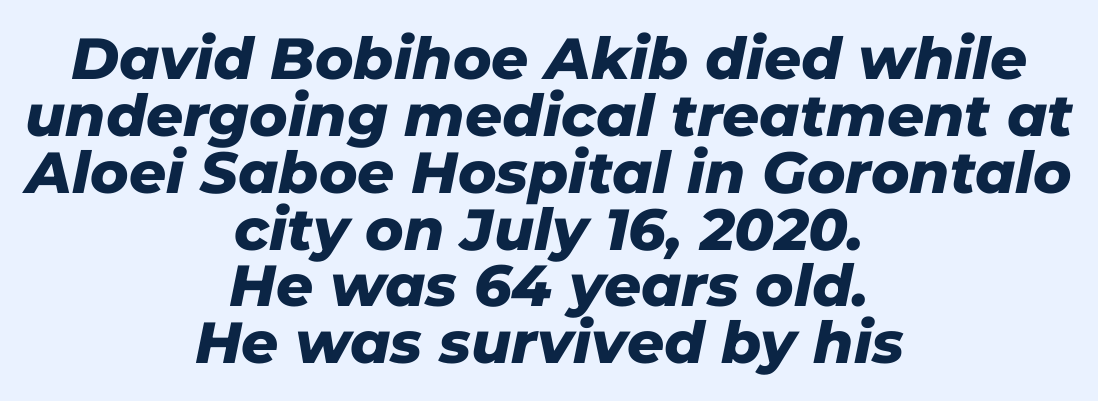
The image shows 58 px heavy type, italic (leaning right); set centered, tight line spacing (0.98x), normal letter spacing, not underlined; low stroke contrast and a medium x-height.
